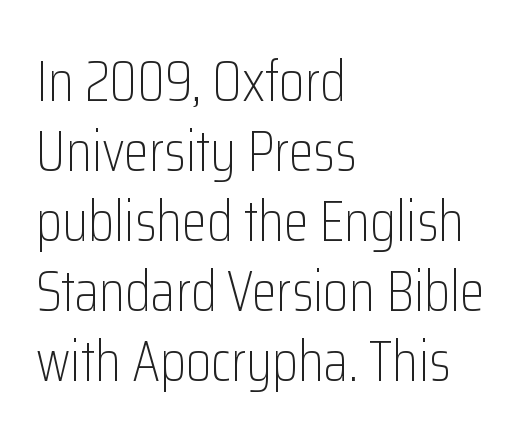
Q: Is the text bold? A: No.
Q: Is the text italic (slanted)? A: No, it is upright.
Q: Is the typeface a serif or a sans-serif typeface? A: Sans-serif.
Q: Is the text underlined? A: No.
Q: How is the paragraph aligned? A: Left-aligned.
Q: Is the spacing between letters normal or unusually wide? A: Normal.
Q: Width (condensed, normal, or wide)? A: Condensed.
Q: Stroke contrast? A: Low.
Q: x-height? A: Medium.
Q: Monospaced? A: No.
